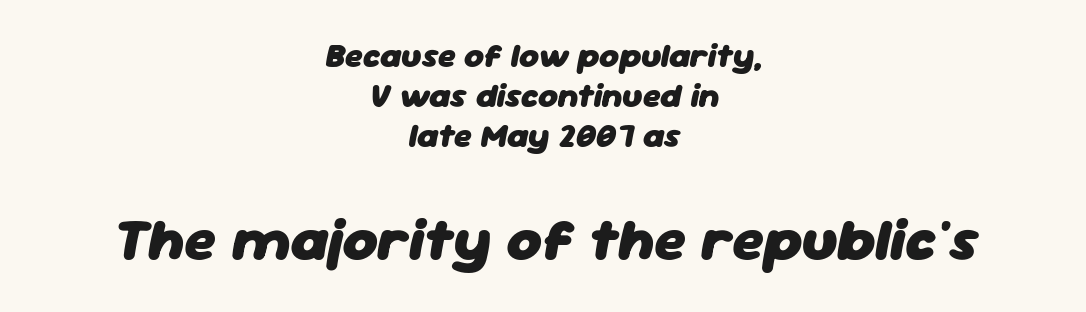
Character widths vary here, with narrow letters taking less room than wide ones. The lower block of text is set noticeably larger than the block above it. Letters rest on an invisible, unmarked baseline. The lines in this sample share a center point and differ in where they start and stop.
